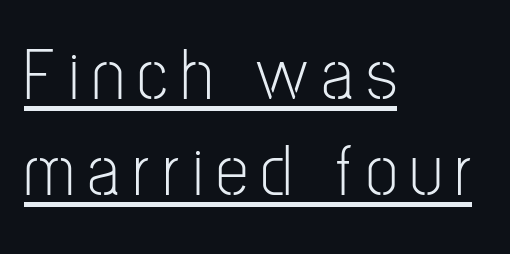
{"serif": "no", "italic": "no", "bold": "no", "weight": "light", "width": "condensed", "stroke_contrast": "low", "x_height": "medium", "monospaced": "no", "underline": "yes", "align": "left", "line_spacing": "normal", "line_spacing_ratio": 1.31, "glyph_px": 73}
